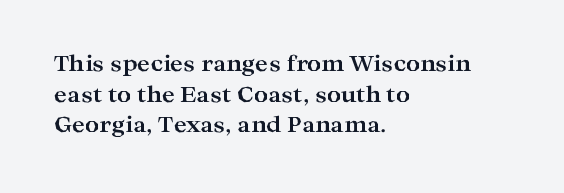
The image shows 22 px bold type, upright; set left-aligned, normal line spacing (1.39x), normal letter spacing, not underlined.
